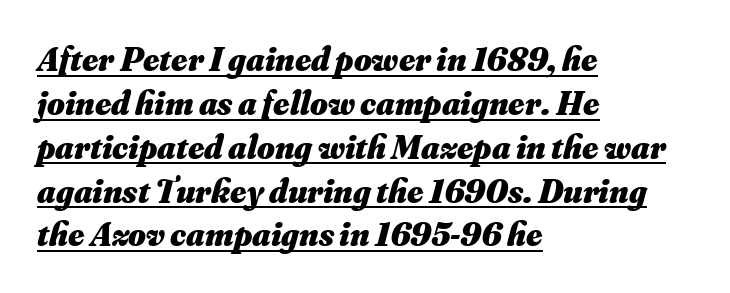
Q: Is the text bold? A: Yes.
Q: Is the text italic (slanted)? A: Yes, it leans right by about 16 degrees.
Q: Is the text underlined? A: Yes.
Q: How is the paragraph aligned? A: Left-aligned.
Q: Is the spacing between letters normal or unusually wide? A: Normal.
Q: Is the spacing between lines tight, normal or loose? A: Normal.
Q: Width (condensed, normal, or wide)? A: Normal.
Q: Stroke contrast? A: Medium.
Q: x-height? A: Small.
Q: Monospaced? A: No.
